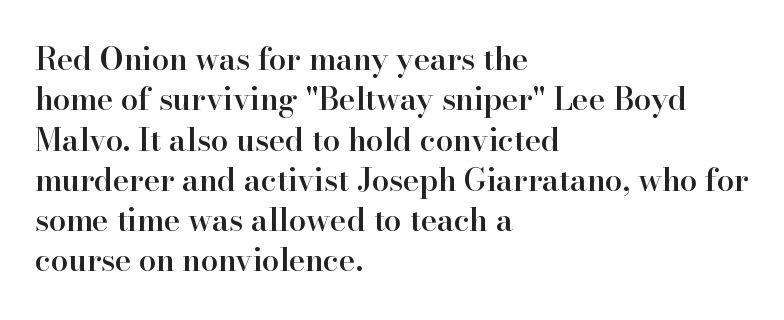
Q: Is the text bold? A: Semi-bold.
Q: Is the text italic (slanted)? A: No, it is upright.
Q: Is the typeface a serif or a sans-serif typeface? A: Serif.
Q: Is the text underlined? A: No.
Q: How is the paragraph aligned? A: Left-aligned.
Q: Is the spacing between letters normal or unusually wide? A: Normal.
Q: Is the spacing between lines tight, normal or loose? A: Normal.
Q: Width (condensed, normal, or wide)? A: Normal.
Q: Stroke contrast? A: High.
Q: x-height? A: Small.
Q: Monospaced? A: No.
